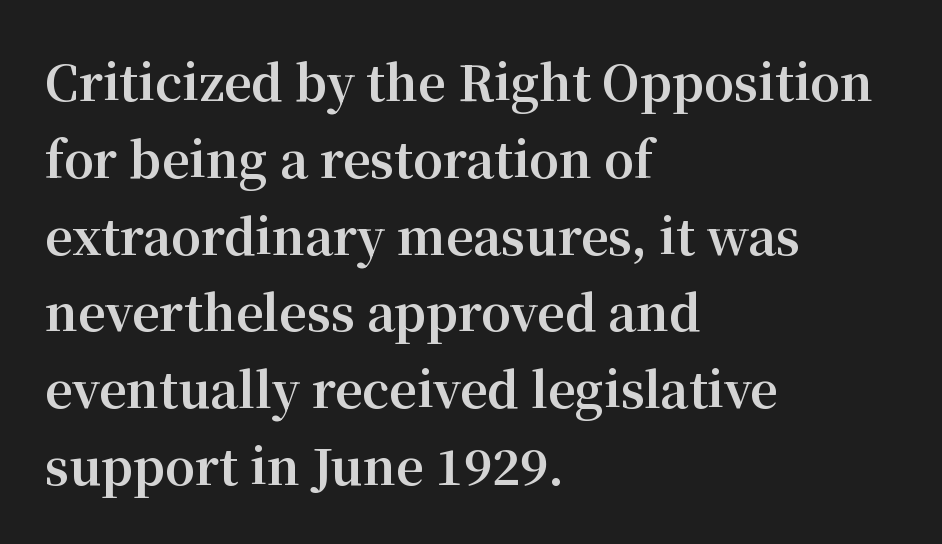
The image shows 48 px bold serif type, upright; set left-aligned, normal line spacing (1.6x), normal letter spacing, not underlined; medium stroke contrast and a medium x-height.
